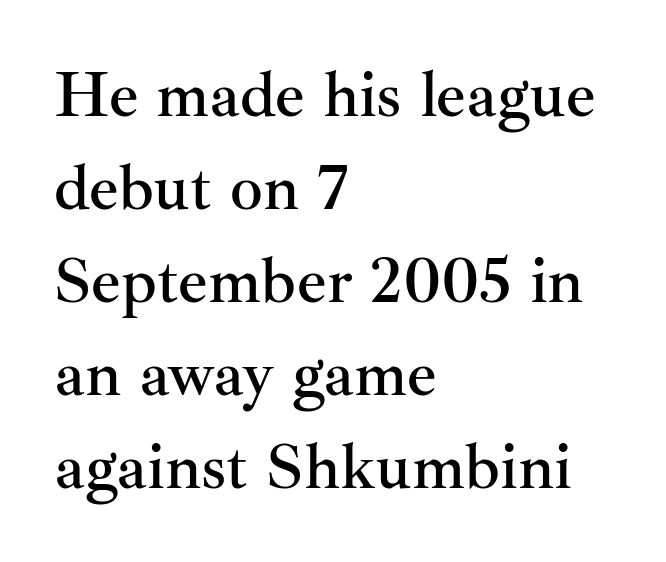
Q: Is the text italic (slanted)? A: No, it is upright.
Q: Is the typeface a serif or a sans-serif typeface? A: Serif.
Q: Is the text underlined? A: No.
Q: How is the paragraph aligned? A: Left-aligned.
Q: Is the spacing between letters normal or unusually wide? A: Normal.
Q: Is the spacing between lines tight, normal or loose? A: Normal.
Q: Width (condensed, normal, or wide)? A: Normal.
Q: Stroke contrast? A: Medium.
Q: x-height? A: Small.
Q: Monospaced? A: No.
